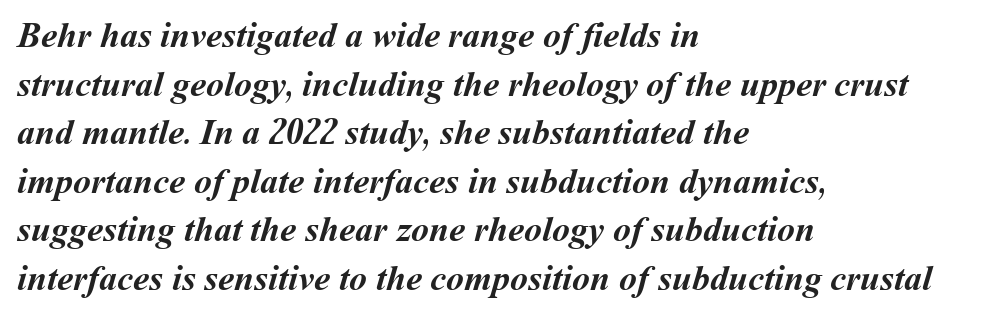
The image shows 36 px semibold type; set left-aligned, normal line spacing (1.35x), normal letter spacing, not underlined; medium stroke contrast and a medium x-height.
